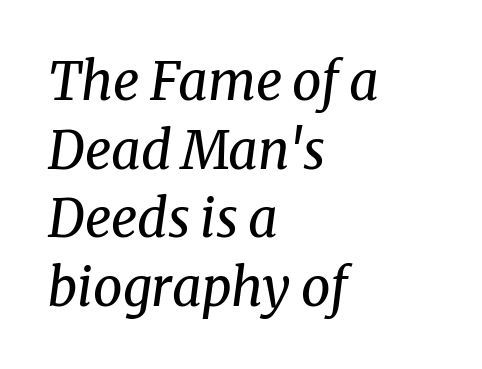
Q: Is the text bold? A: No.
Q: Is the text italic (slanted)? A: Yes, it leans right by about 8 degrees.
Q: Is the typeface a serif or a sans-serif typeface? A: Serif.
Q: Is the text underlined? A: No.
Q: How is the paragraph aligned? A: Left-aligned.
Q: Is the spacing between letters normal or unusually wide? A: Normal.
Q: Is the spacing between lines tight, normal or loose? A: Normal.
Q: Width (condensed, normal, or wide)? A: Normal.
Q: Stroke contrast? A: Medium.
Q: x-height? A: Medium.
Q: Monospaced? A: No.
